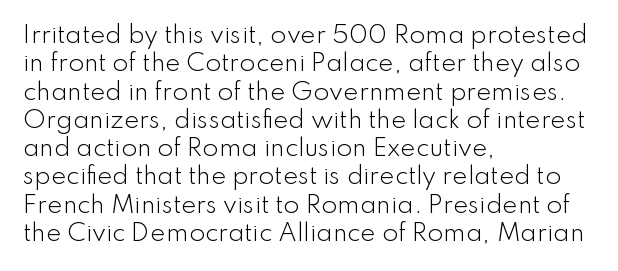
{"italic": "no", "bold": "no", "underline": "no", "align": "left", "line_spacing_ratio": 1.23, "letter_spacing": "normal", "letter_spacing_em": 0.0, "glyph_px": 23}
